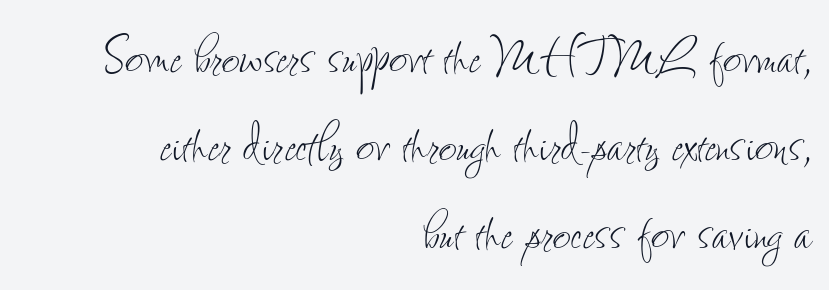
{"bold": "no", "weight": "thin", "width": "condensed", "stroke_contrast": "low", "x_height": "small", "monospaced": "no", "underline": "no", "align": "right", "line_spacing": "normal", "line_spacing_ratio": 1.4, "letter_spacing": "normal", "letter_spacing_em": 0.0, "glyph_px": 63}
